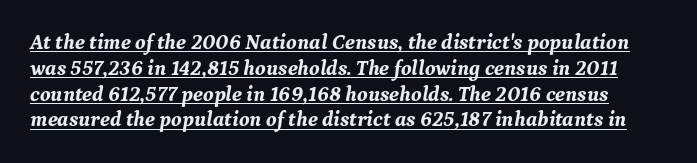
The image shows 21 px bold type, italic (leaning right); set line spacing 1.23x, normal letter spacing, underlined.
